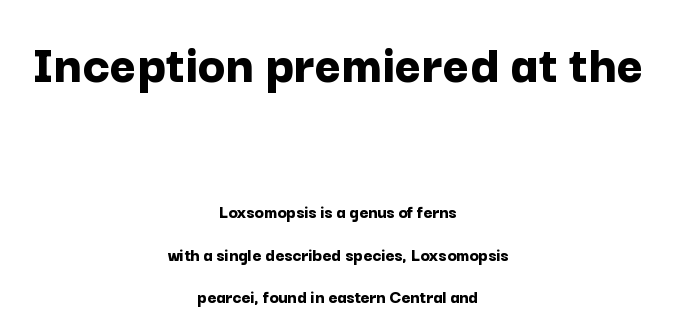
The image shows 57 px bold sans-serif type, upright; set centered, loose line spacing (2.24x), normal letter spacing, not underlined; the first (top) block is 3.0x larger; low stroke contrast and a medium x-height.
